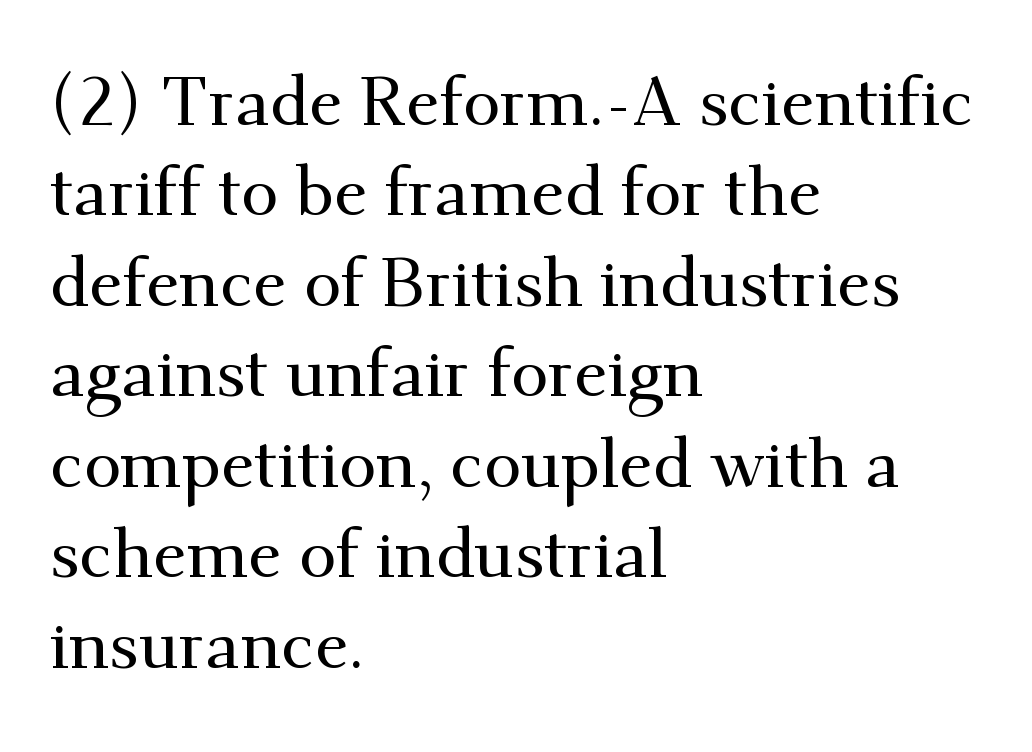
The image shows 68 px serif type, upright; set left-aligned, normal line spacing (1.33x), normal letter spacing, not underlined; medium stroke contrast and a small x-height.
